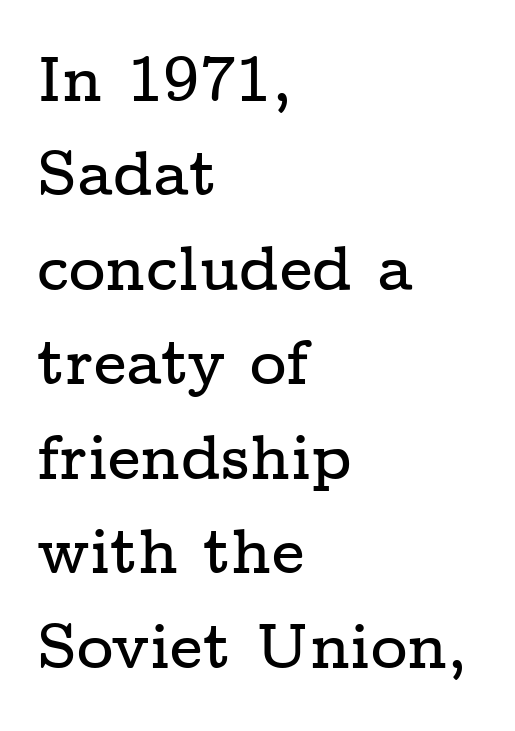
Typeset ragged right — the left edge is the straight one. This is roman type, the default non-slanted kind. The strip under each line holds only bare page. No extra tracking has been applied to these lines. Does the type have serifs? Yes, each stem ends in a small foot.
